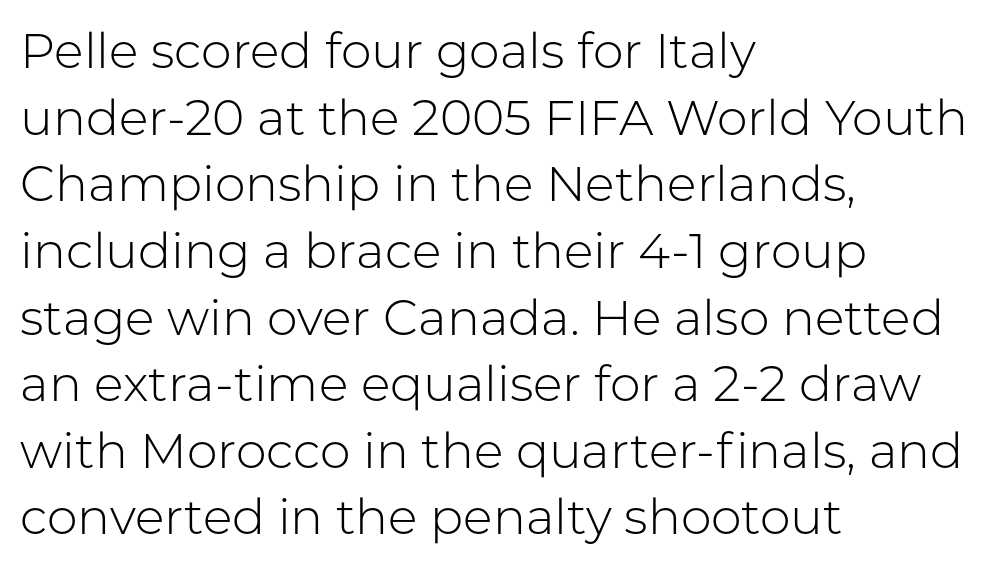
The image shows 49 px light sans-serif type, upright; set left-aligned, normal line spacing (1.36x), normal letter spacing, not underlined; low stroke contrast and a medium x-height.
